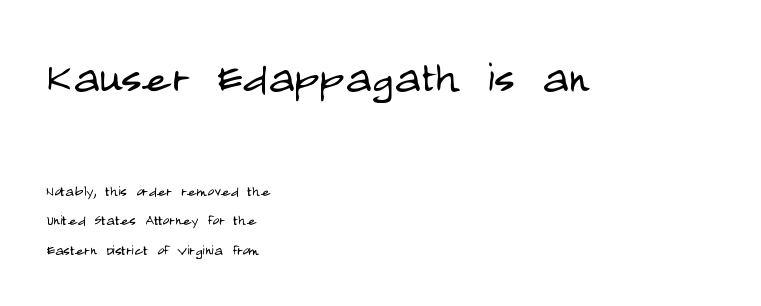
The passage shown begins with its larger block and ends with its smaller one. Do the characters align in a grid? No, the font is proportional. Unlike italic type, these characters show no tilt at all. Whoever set this chose a conventional vertical rhythm.
